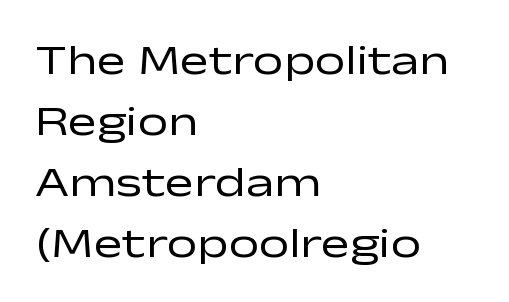
Q: Is the text bold? A: No.
Q: Is the text italic (slanted)? A: No, it is upright.
Q: Is the typeface a serif or a sans-serif typeface? A: Sans-serif.
Q: Is the text underlined? A: No.
Q: How is the paragraph aligned? A: Left-aligned.
Q: Is the spacing between letters normal or unusually wide? A: Normal.
Q: Is the spacing between lines tight, normal or loose? A: Normal.
Q: Width (condensed, normal, or wide)? A: Wide.
Q: Stroke contrast? A: Low.
Q: x-height? A: Medium.
Q: Monospaced? A: No.
